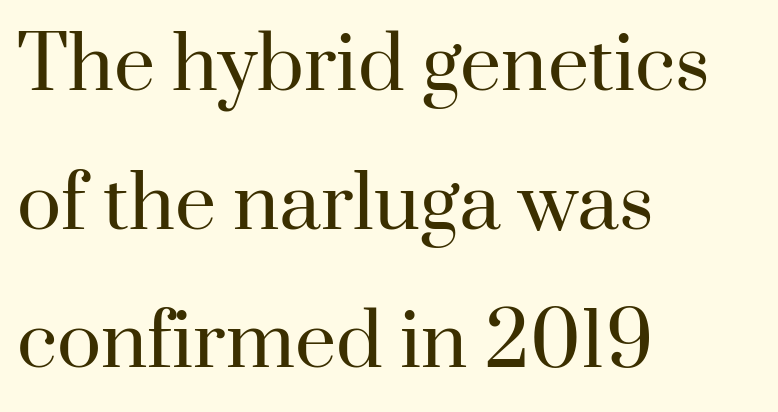
Q: Is the text bold? A: No.
Q: Is the text italic (slanted)? A: No, it is upright.
Q: Is the typeface a serif or a sans-serif typeface? A: Serif.
Q: Is the text underlined? A: No.
Q: How is the paragraph aligned? A: Left-aligned.
Q: Is the spacing between letters normal or unusually wide? A: Normal.
Q: Is the spacing between lines tight, normal or loose? A: Loose.
Q: Width (condensed, normal, or wide)? A: Normal.
Q: Stroke contrast? A: High.
Q: x-height? A: Small.
Q: Monospaced? A: No.
